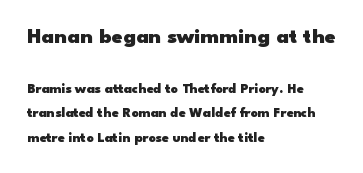
In CSS terms this would be text-align: left. As a designer I'd log this as weight 700, bold. The axis of the letterforms is exactly vertical. Reading top to bottom, the characters get smaller at the block break. Plain, unruled lines of type.
